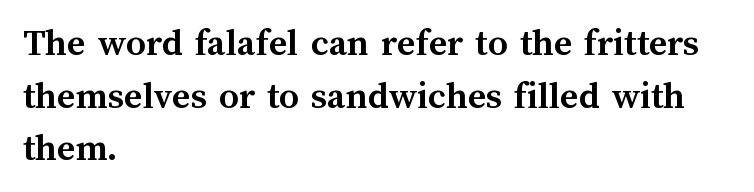
The characters look thick and weighty, a clear bold. The compositor pushed each line to the left boundary. Baseline-to-baseline distance is the conventional proportion of letter height. Do the characters align in a grid? No, the font is proportional.
